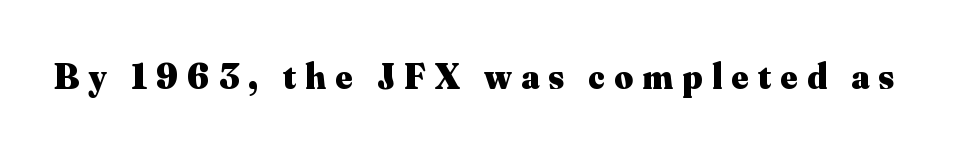
Note the varied advance widths — an 'i' is clearly narrower than an 'm'. The passage shown has open, widely tracked lettering throughout. Serifs: yes, visible at the terminals of the letterforms. These words are printed bold, with thick strokes throughout. Posture: upright roman.
